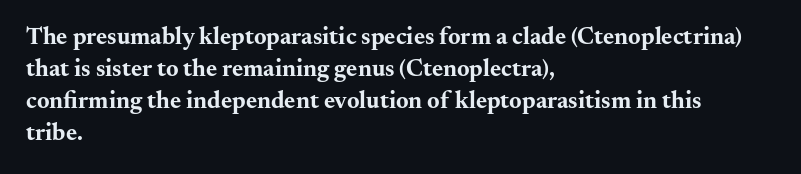
{"italic": "no", "bold": "yes", "underline": "no", "align": "left", "line_spacing": "normal", "line_spacing_ratio": 1.34, "letter_spacing": "normal", "letter_spacing_em": 0.0, "glyph_px": 24}
